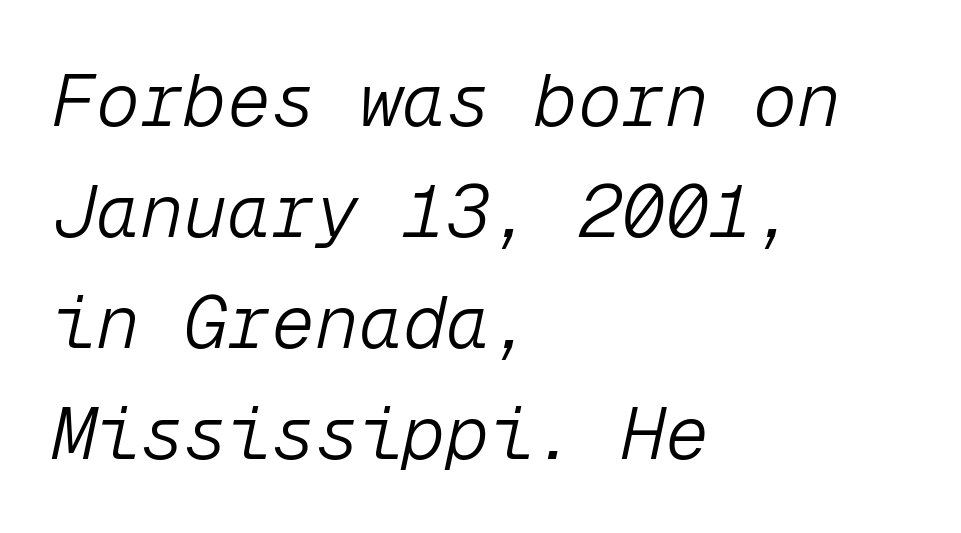
Q: Is the text bold? A: No.
Q: Is the text italic (slanted)? A: Yes, it leans right by about 12 degrees.
Q: Is the text underlined? A: No.
Q: How is the paragraph aligned? A: Left-aligned.
Q: Is the spacing between letters normal or unusually wide? A: Normal.
Q: Is the spacing between lines tight, normal or loose? A: Normal.
Q: Width (condensed, normal, or wide)? A: Normal.
Q: Stroke contrast? A: Low.
Q: x-height? A: Medium.
Q: Monospaced? A: Yes.
